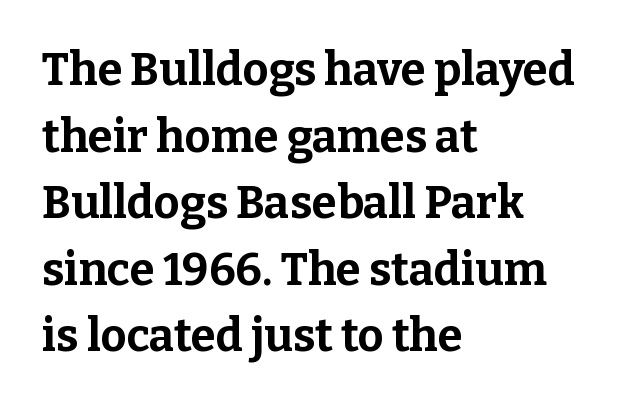
What kind of face is this? One with serifs. Quick note: interline space is typical. Ascenders rise straight up at ninety degrees. Proportional: the letters do not fall into vertical columns. Leftover space on each line is placed entirely after the last word. Compared with an ordinary text face, these strokes are far heavier — a full bold.
